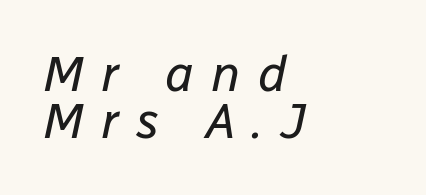
The image shows 50 px regular-weight type, italic (leaning right); set left-aligned, tight line spacing (0.95x), unusually wide letter spacing (+0.34 em), not underlined; low stroke contrast and a medium x-height.
